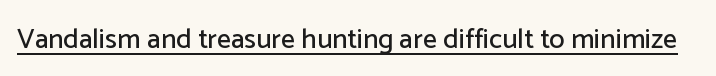
The image shows 28 px sans-serif type, upright; set normal letter spacing, underlined; low stroke contrast and a medium x-height.
